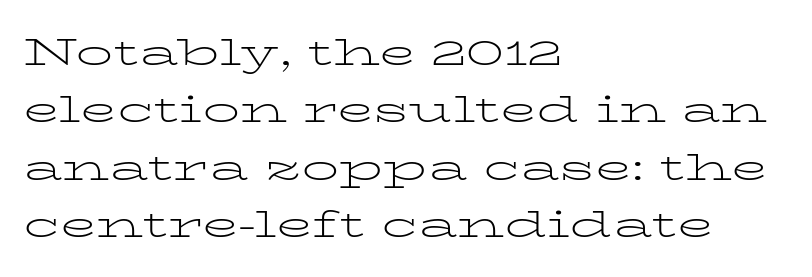
{"serif": "yes", "italic": "no", "bold": "no", "weight": "light", "width": "wide", "stroke_contrast": "low", "x_height": "medium", "monospaced": "no", "underline": "no", "align": "left", "line_spacing": "normal", "line_spacing_ratio": 1.55, "letter_spacing": "normal", "letter_spacing_em": 0.0, "glyph_px": 37}
